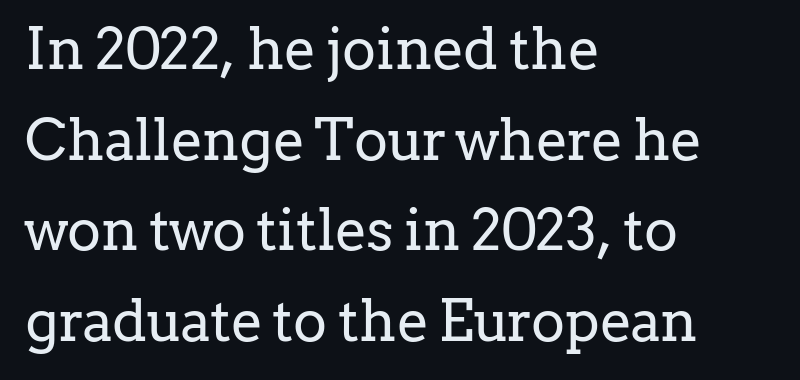
Does the leading feel generous? No, just average. The rendering anchors every line to the left-hand side. Type style note: has serifs. These lines are rendered in a variable-pitch font.
